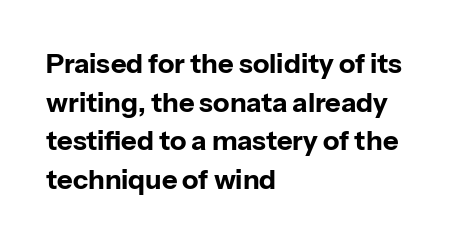
Q: Is the text bold? A: Yes.
Q: Is the text italic (slanted)? A: No, it is upright.
Q: Is the text underlined? A: No.
Q: How is the paragraph aligned? A: Left-aligned.
Q: Is the spacing between letters normal or unusually wide? A: Normal.
Q: Is the spacing between lines tight, normal or loose? A: Normal.
